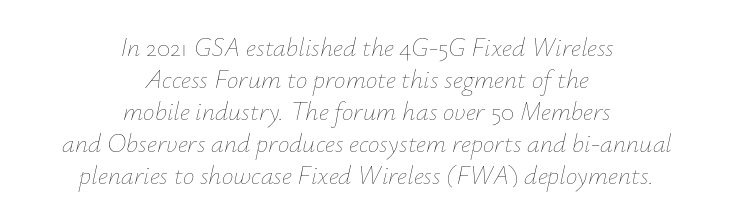
Q: Is the text bold? A: No.
Q: Is the text italic (slanted)? A: Yes, it leans right by about 12 degrees.
Q: Is the text underlined? A: No.
Q: How is the paragraph aligned? A: Centered.
Q: Is the spacing between letters normal or unusually wide? A: Normal.
